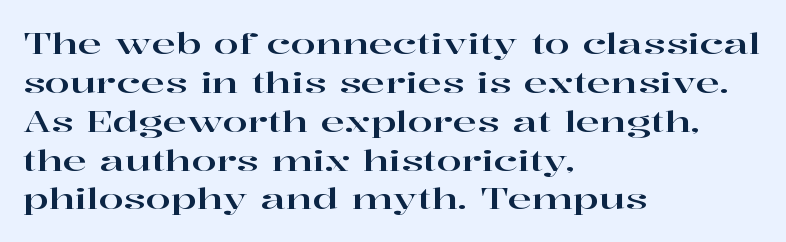
Characters remain perfectly vertical along every line. The rendering uses a moderate line-height, typical for paragraphs. Reading down the block, your eye returns to a fixed left position each line. I'd call this a serif setting — the letters wear small feet.
